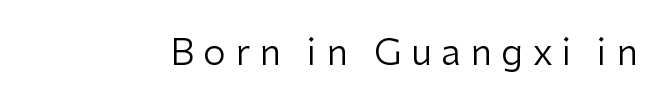
Q: Is the text bold? A: No.
Q: Is the text italic (slanted)? A: No, it is upright.
Q: Is the typeface a serif or a sans-serif typeface? A: Sans-serif.
Q: Is the text underlined? A: No.
Q: Is the spacing between letters normal or unusually wide? A: Unusually wide.
Q: Width (condensed, normal, or wide)? A: Normal.
Q: Stroke contrast? A: Low.
Q: x-height? A: Medium.
Q: Monospaced? A: No.
